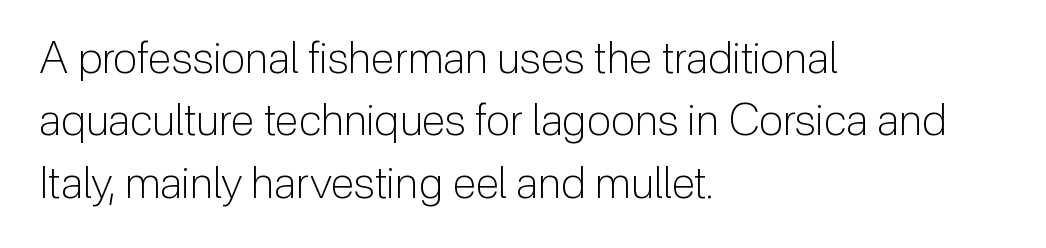
{"serif": "no", "italic": "no", "bold": "no", "weight": "light", "width": "normal", "stroke_contrast": "low", "x_height": "medium", "monospaced": "no", "underline": "no", "align": "left", "line_spacing": "normal", "line_spacing_ratio": 1.42, "letter_spacing": "normal", "letter_spacing_em": 0.0, "glyph_px": 44}
